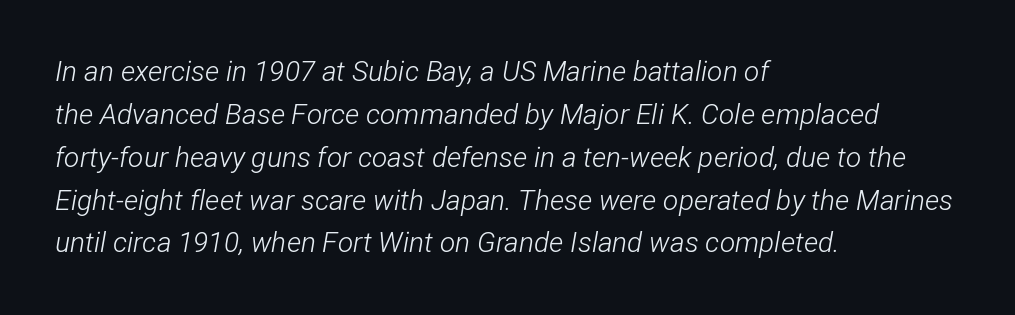
{"italic": "yes", "lean": "right", "slant_degrees": 12, "bold": "no", "weight": "light", "width": "condensed", "stroke_contrast": "low", "x_height": "medium", "monospaced": "no", "underline": "no", "align": "left", "line_spacing": "normal", "line_spacing_ratio": 1.53, "letter_spacing": "normal", "letter_spacing_em": 0.0, "glyph_px": 28}
